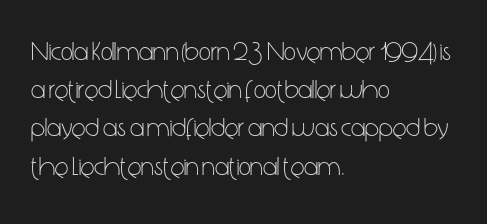
The image shows 26 px text type, upright; set left-aligned, normal line spacing (1.47x), normal letter spacing, not underlined.
